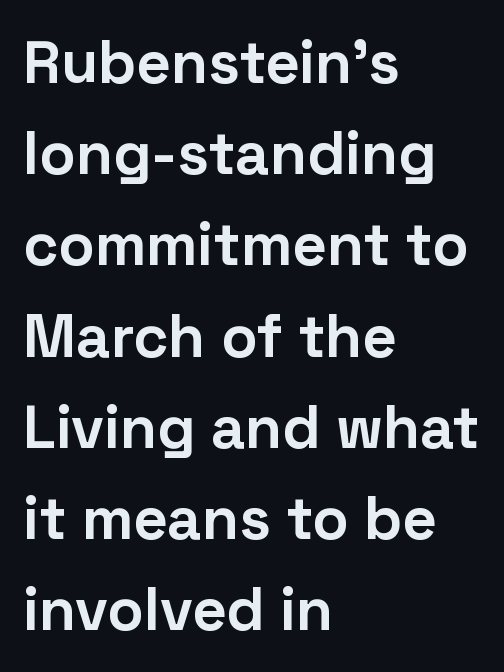
The rendering anchors every line to the left-hand side. A typesetter would call this proportional, since set widths differ per character. Does extra space separate the letters? No, they use regular spacing. Compared with an ordinary text face, these strokes are far heavier — a full bold.
